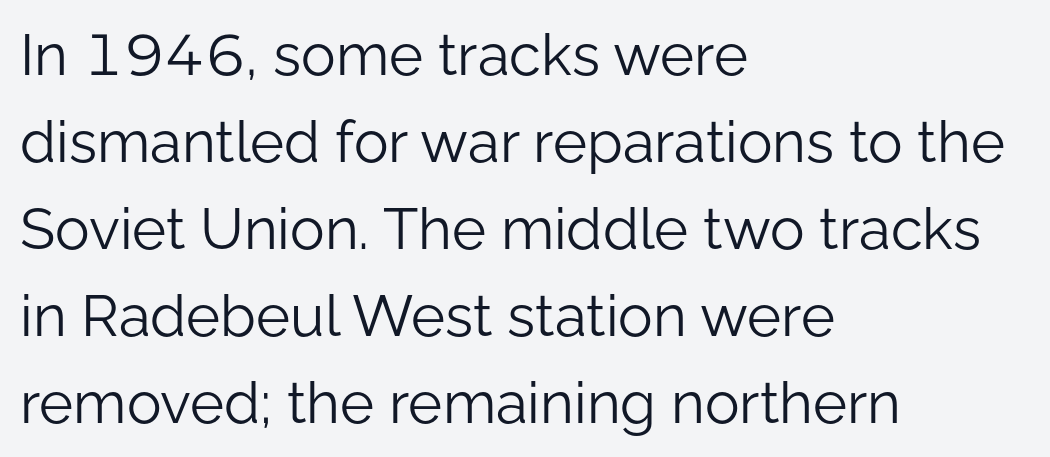
Q: Is the text bold? A: No.
Q: Is the text italic (slanted)? A: No, it is upright.
Q: Is the typeface a serif or a sans-serif typeface? A: Sans-serif.
Q: Is the text underlined? A: No.
Q: How is the paragraph aligned? A: Left-aligned.
Q: Is the spacing between letters normal or unusually wide? A: Normal.
Q: Is the spacing between lines tight, normal or loose? A: Normal.
Q: Width (condensed, normal, or wide)? A: Normal.
Q: Stroke contrast? A: Low.
Q: x-height? A: Medium.
Q: Monospaced? A: No.
